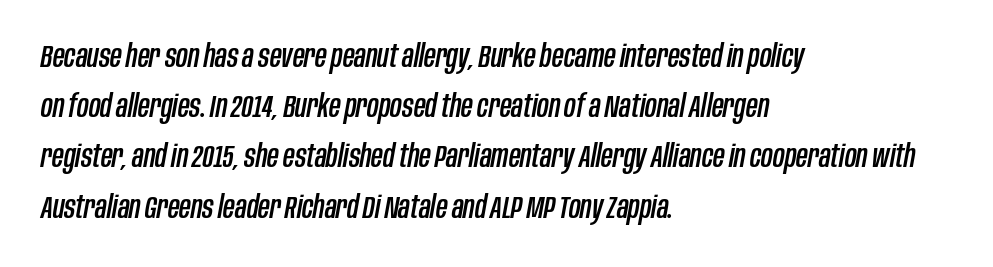
Q: Is the text italic (slanted)? A: Yes, it leans right by about 10 degrees.
Q: Is the text underlined? A: No.
Q: How is the paragraph aligned? A: Left-aligned.
Q: Is the spacing between letters normal or unusually wide? A: Normal.
Q: Is the spacing between lines tight, normal or loose? A: Normal.
Q: Width (condensed, normal, or wide)? A: Condensed.
Q: Stroke contrast? A: Low.
Q: x-height? A: Large.
Q: Monospaced? A: No.
